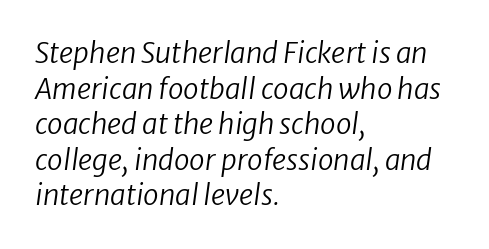
The image shows 28 px regular-weight sans-serif type; set left-aligned, normal line spacing (1.27x), normal letter spacing, not underlined; low stroke contrast and a medium x-height.
